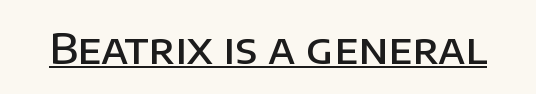
Q: Is the text bold? A: Semi-bold.
Q: Is the text italic (slanted)? A: No, it is upright.
Q: Is the typeface a serif or a sans-serif typeface? A: Sans-serif.
Q: Is the text underlined? A: Yes.
Q: Is the spacing between letters normal or unusually wide? A: Normal.
Q: Width (condensed, normal, or wide)? A: Normal.
Q: Stroke contrast? A: Low.
Q: x-height? A: Large.
Q: Monospaced? A: No.
